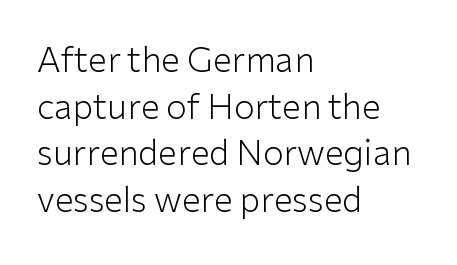
This is not heavy type; no bold has been used. Where is the straight margin? On the left. You can tell it's not italic because the verticals are truly vertical. Typographically, this falls in the sans-serif category.
